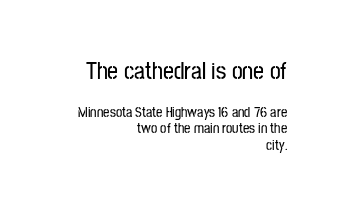
Q: Is the text italic (slanted)? A: No, it is upright.
Q: Is the text underlined? A: No.
Q: How is the paragraph aligned? A: Right-aligned.
Q: Is the spacing between letters normal or unusually wide? A: Normal.
Q: Which block of text is set in a larger size, the first (top) or the second (bottom)? A: The first (top) one.
